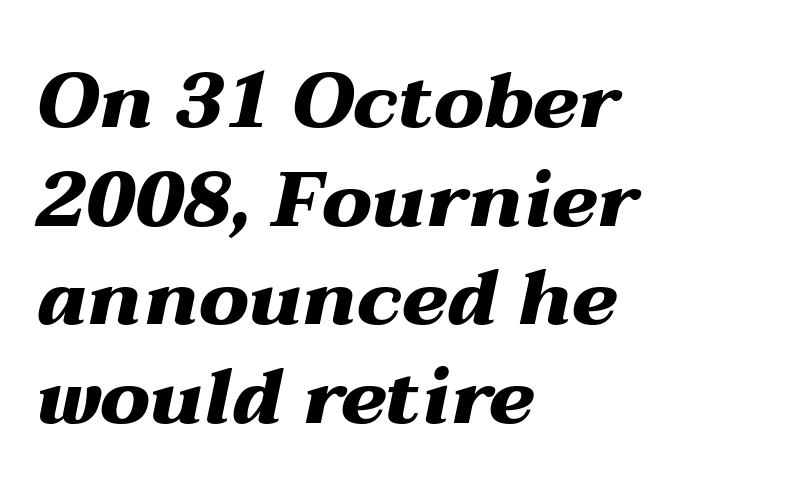
Q: Is the text bold? A: Yes.
Q: Is the text italic (slanted)? A: Yes, it leans right by about 12 degrees.
Q: Is the text underlined? A: No.
Q: How is the paragraph aligned? A: Left-aligned.
Q: Is the spacing between letters normal or unusually wide? A: Normal.
Q: Is the spacing between lines tight, normal or loose? A: Normal.
Q: Width (condensed, normal, or wide)? A: Wide.
Q: Stroke contrast? A: Medium.
Q: x-height? A: Medium.
Q: Monospaced? A: No.
